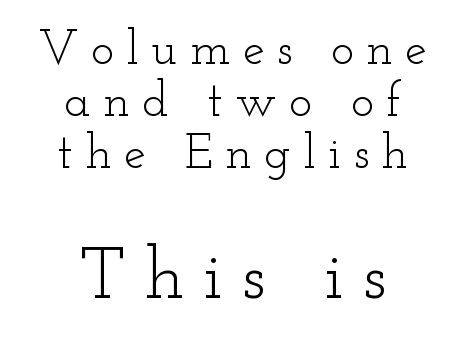
{"serif": "yes", "italic": "no", "bold": "no", "weight": "light", "width": "wide", "stroke_contrast": "low", "x_height": "small", "monospaced": "no", "underline": "no", "align": "center", "line_spacing": "tight", "line_spacing_ratio": 1.06, "letter_spacing": "wide", "letter_spacing_em": 0.25, "larger_block": "second", "size_ratio": 1.51, "glyph_px": 74}
